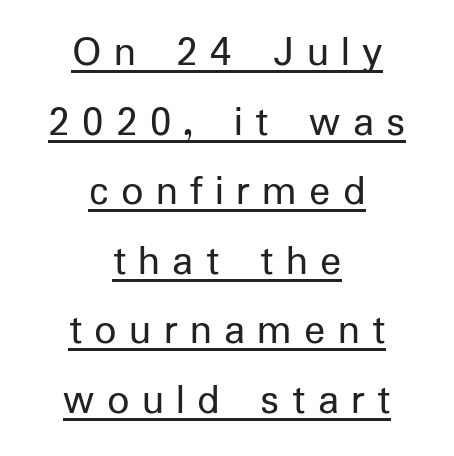
{"serif": "no", "italic": "no", "bold": "no", "weight": "regular", "width": "normal", "stroke_contrast": "low", "x_height": "medium", "monospaced": "no", "underline": "yes", "align": "center", "line_spacing": "normal", "line_spacing_ratio": 1.58, "letter_spacing": "wide", "letter_spacing_em": 0.28, "glyph_px": 44}
